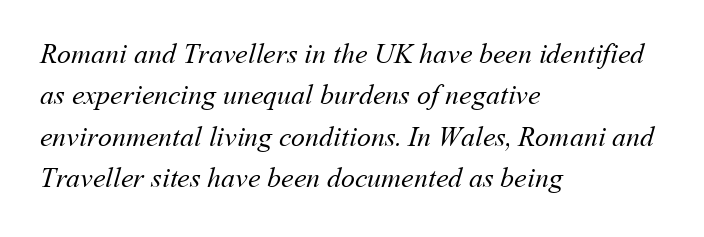
{"bold": "no", "weight": "regular", "width": "normal", "stroke_contrast": "medium", "x_height": "medium", "monospaced": "no", "underline": "no", "align": "left", "line_spacing": "normal", "line_spacing_ratio": 1.48, "letter_spacing": "normal", "letter_spacing_em": 0.0, "glyph_px": 28}
